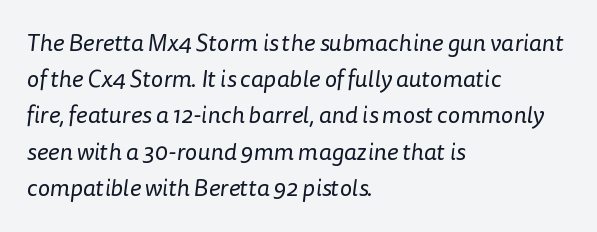
Q: Is the text bold? A: No.
Q: Is the text underlined? A: No.
Q: How is the paragraph aligned? A: Left-aligned.
Q: Is the spacing between letters normal or unusually wide? A: Normal.
Q: Is the spacing between lines tight, normal or loose? A: Normal.
